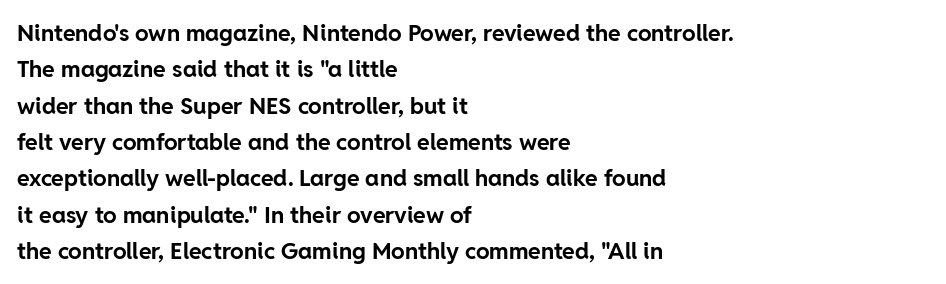
Q: Is the text bold? A: Yes.
Q: Is the text italic (slanted)? A: No, it is upright.
Q: Is the text underlined? A: No.
Q: How is the paragraph aligned? A: Left-aligned.
Q: Is the spacing between letters normal or unusually wide? A: Normal.
Q: Is the spacing between lines tight, normal or loose? A: Normal.
